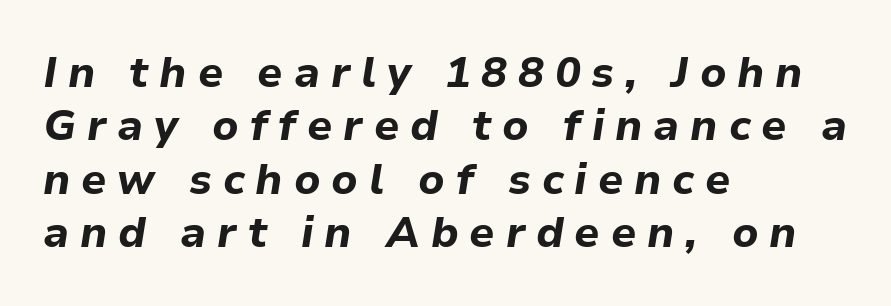
The image shows 43 px bold type, italic (leaning right); set left-aligned, line spacing 1.24x, unusually wide letter spacing (+0.25 em), not underlined; low stroke contrast and a medium x-height.
